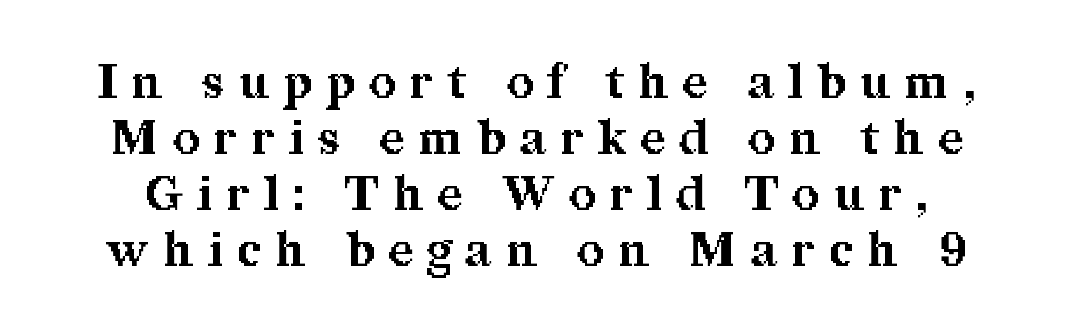
The image shows 47 px bold serif type, upright; set line spacing 1.19x, unusually wide letter spacing (+0.31 em), not underlined; medium stroke contrast and a medium x-height.
